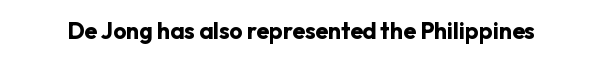
Notice how thick the strokes are: this is what a full bold looks like. In terms of letterspacing, this is plain default setting. The specimen omits any rule beneath the text block's lines. The lettering stays uniformly vertical, giving the passage a roman look.
